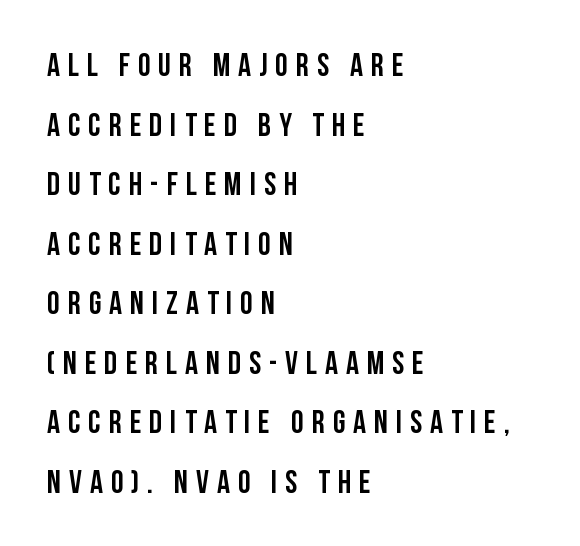
Q: Is the text italic (slanted)? A: No, it is upright.
Q: Is the typeface a serif or a sans-serif typeface? A: Sans-serif.
Q: Is the text underlined? A: No.
Q: How is the paragraph aligned? A: Left-aligned.
Q: Is the spacing between letters normal or unusually wide? A: Unusually wide.
Q: Width (condensed, normal, or wide)? A: Condensed.
Q: Stroke contrast? A: Low.
Q: x-height? A: Large.
Q: Monospaced? A: No.
